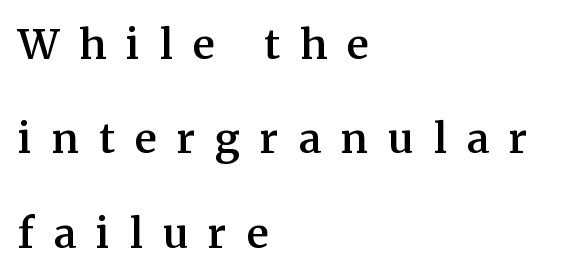
Q: Is the text bold? A: Semi-bold.
Q: Is the text italic (slanted)? A: No, it is upright.
Q: Is the typeface a serif or a sans-serif typeface? A: Serif.
Q: Is the text underlined? A: No.
Q: How is the paragraph aligned? A: Left-aligned.
Q: Is the spacing between letters normal or unusually wide? A: Unusually wide.
Q: Is the spacing between lines tight, normal or loose? A: Loose.
Q: Width (condensed, normal, or wide)? A: Normal.
Q: Stroke contrast? A: Medium.
Q: x-height? A: Medium.
Q: Monospaced? A: No.
